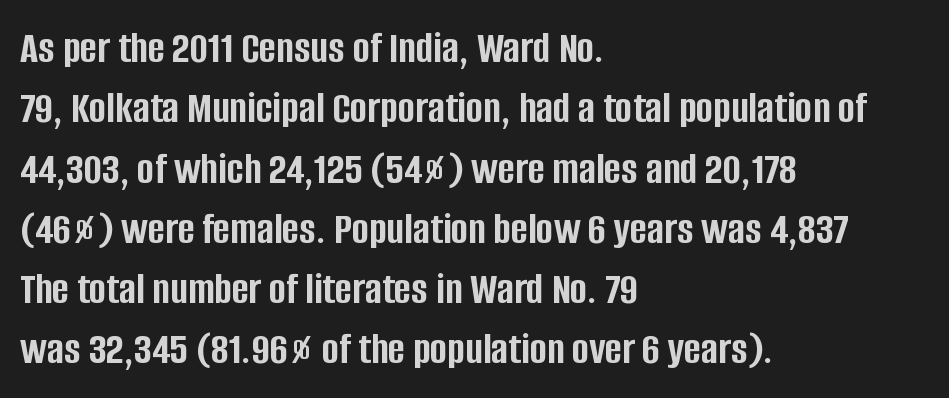
A dark, heavy texture on the line: the type is bold. Characters follow at the spacing the type designer built in. The paragraph shown leans on its left margin. A normal amount of white space separates one row of letters from the next.
